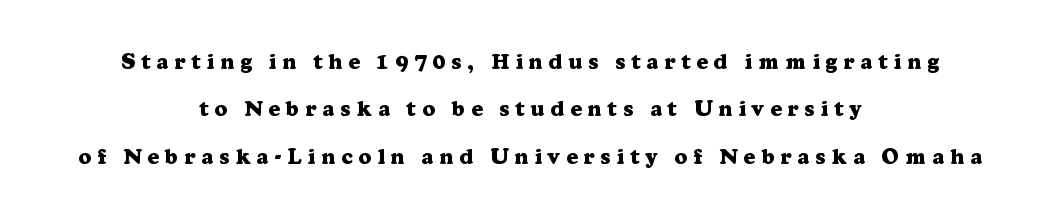
The image shows 22 px bold type, upright; set centered, loose line spacing (2.15x), unusually wide letter spacing (+0.27 em), not underlined.
